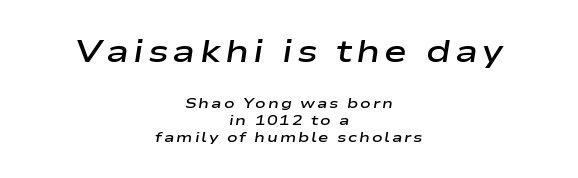
The face used here is proportionally spaced, like ordinary book or web type. Slightly chunky letters — semibold, I'd say, not full bold. Underlining? Definitely not there. Typesetter's note — upper block bumped up in size, lower block left smaller. The rendering positions every line midway between the sides. The whole block is typeset with a tilt.
